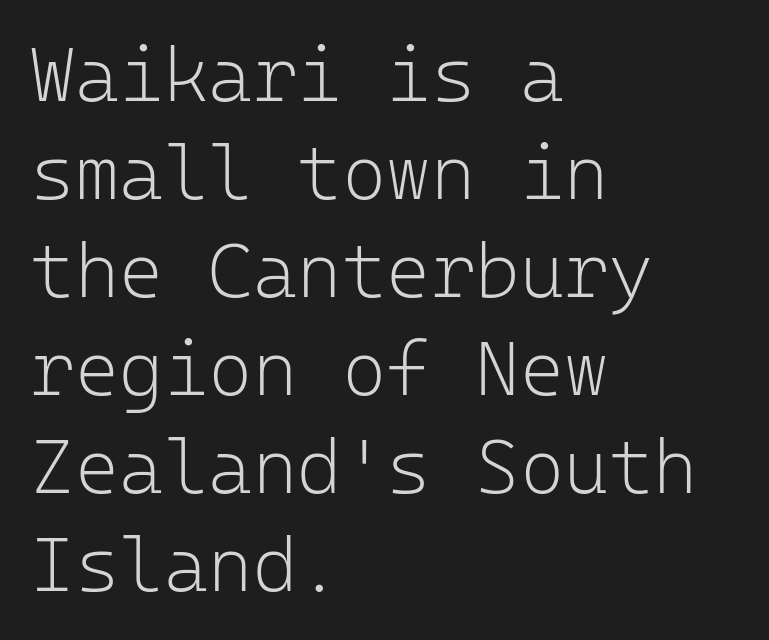
Q: Is the text bold? A: No.
Q: Is the text italic (slanted)? A: No, it is upright.
Q: Is the typeface a serif or a sans-serif typeface? A: Sans-serif.
Q: Is the text underlined? A: No.
Q: How is the paragraph aligned? A: Left-aligned.
Q: Is the spacing between letters normal or unusually wide? A: Normal.
Q: Is the spacing between lines tight, normal or loose? A: Normal.
Q: Width (condensed, normal, or wide)? A: Normal.
Q: Stroke contrast? A: Low.
Q: x-height? A: Medium.
Q: Monospaced? A: Yes.
